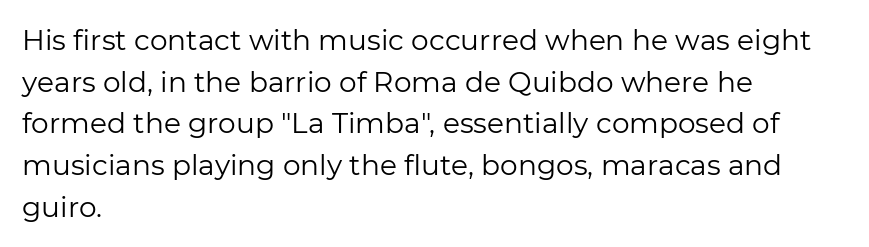
{"serif": "no", "italic": "no", "bold": "no", "weight": "regular", "width": "normal", "stroke_contrast": "low", "x_height": "medium", "monospaced": "no", "underline": "no", "align": "left", "line_spacing": "normal", "line_spacing_ratio": 1.49, "letter_spacing": "normal", "letter_spacing_em": 0.0, "glyph_px": 28}
